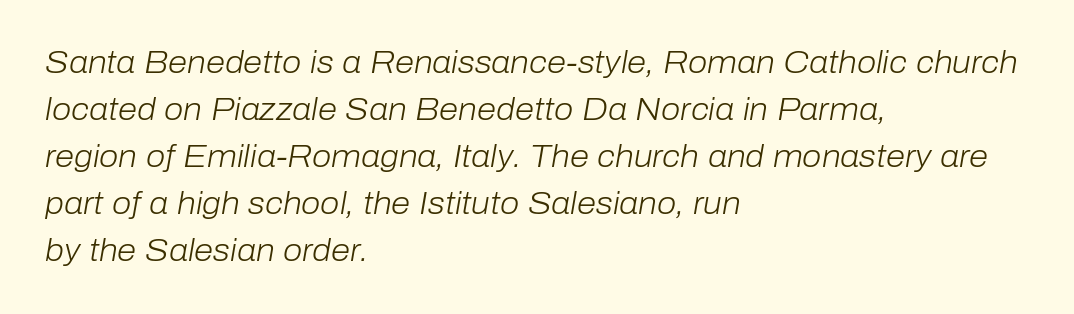
{"italic": "yes", "lean": "right", "slant_degrees": 10, "bold": "no", "weight": "light", "width": "normal", "stroke_contrast": "low", "x_height": "medium", "monospaced": "no", "underline": "no", "align": "left", "line_spacing": "normal", "line_spacing_ratio": 1.52, "letter_spacing": "normal", "letter_spacing_em": 0.0, "glyph_px": 31}
